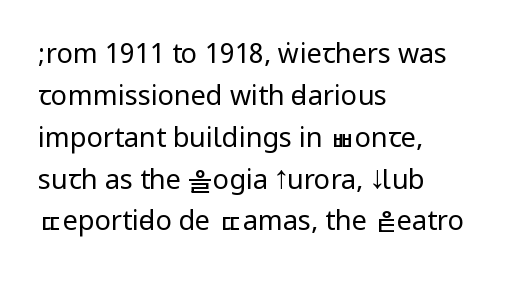
Anything drawn beneath the words? Only blank space. Each word holds together tightly as a unit, with standard inter-letter gaps. Each stroke keeps to a modest, everyday thickness or less. Normally led — the rows are evenly, conventionally spaced. In CSS terms this would be text-align: left. Does the lettering tilt? It doesn't — this is upright.
